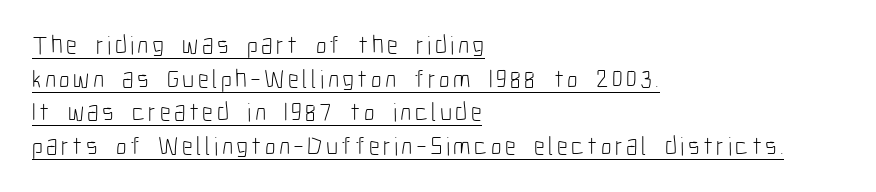
{"italic": "no", "bold": "no", "underline": "yes", "align": "left", "line_spacing": "normal", "line_spacing_ratio": 1.29, "glyph_px": 26}
